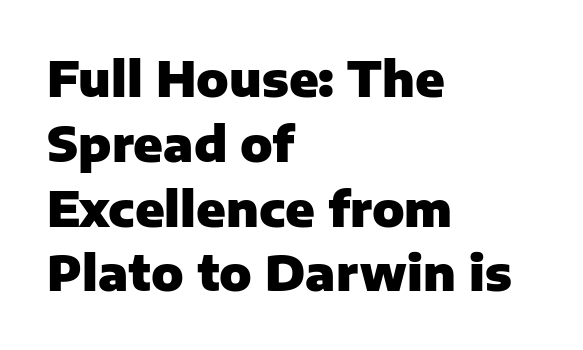
{"serif": "no", "italic": "no", "bold": "yes", "weight": "heavy", "width": "normal", "stroke_contrast": "low", "x_height": "medium", "monospaced": "no", "underline": "no", "align": "left", "line_spacing": "normal", "line_spacing_ratio": 1.35, "letter_spacing": "normal", "letter_spacing_em": 0.0, "glyph_px": 48}
